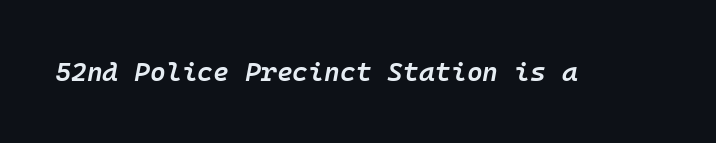
The image shows 27 px text type, italic (leaning right); set normal letter spacing, not underlined.
